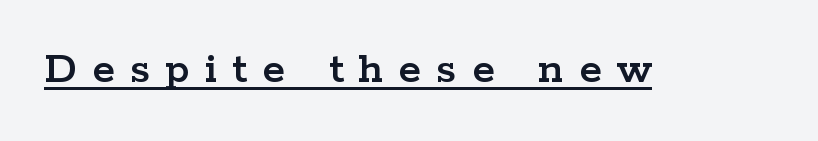
Q: Is the text italic (slanted)? A: No, it is upright.
Q: Is the typeface a serif or a sans-serif typeface? A: Serif.
Q: Is the text underlined? A: Yes.
Q: Is the spacing between letters normal or unusually wide? A: Unusually wide.
Q: Width (condensed, normal, or wide)? A: Wide.
Q: Stroke contrast? A: Low.
Q: x-height? A: Medium.
Q: Monospaced? A: No.
